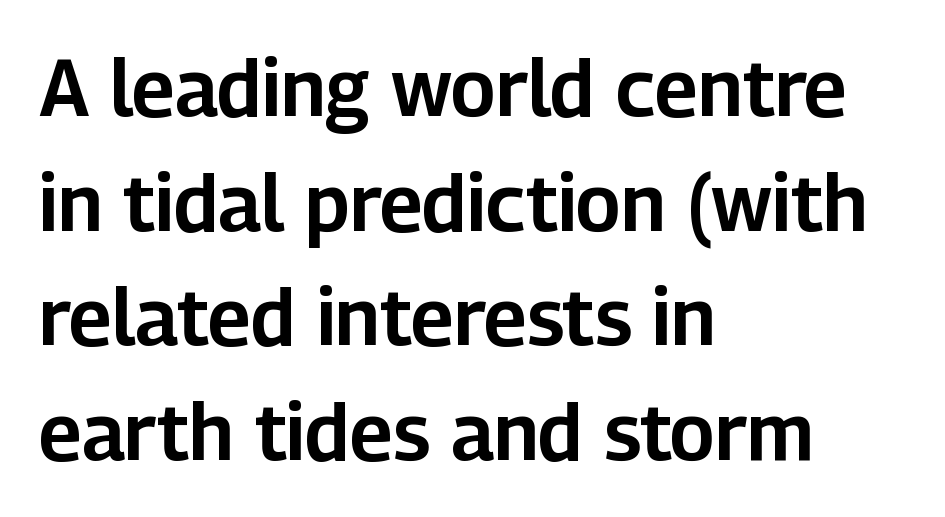
{"serif": "no", "italic": "no", "width": "normal", "stroke_contrast": "low", "x_height": "medium", "monospaced": "no", "underline": "no", "align": "left", "line_spacing": "normal", "line_spacing_ratio": 1.45, "letter_spacing": "normal", "letter_spacing_em": 0.0, "glyph_px": 79}
